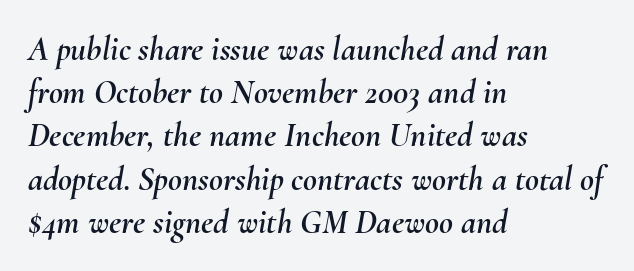
Q: Is the text italic (slanted)? A: Yes, it leans right by about 10 degrees.
Q: Is the text underlined? A: No.
Q: How is the paragraph aligned? A: Left-aligned.
Q: Is the spacing between letters normal or unusually wide? A: Normal.
Q: Is the spacing between lines tight, normal or loose? A: Normal.
Q: Width (condensed, normal, or wide)? A: Normal.
Q: Stroke contrast? A: Medium.
Q: x-height? A: Small.
Q: Monospaced? A: No.
